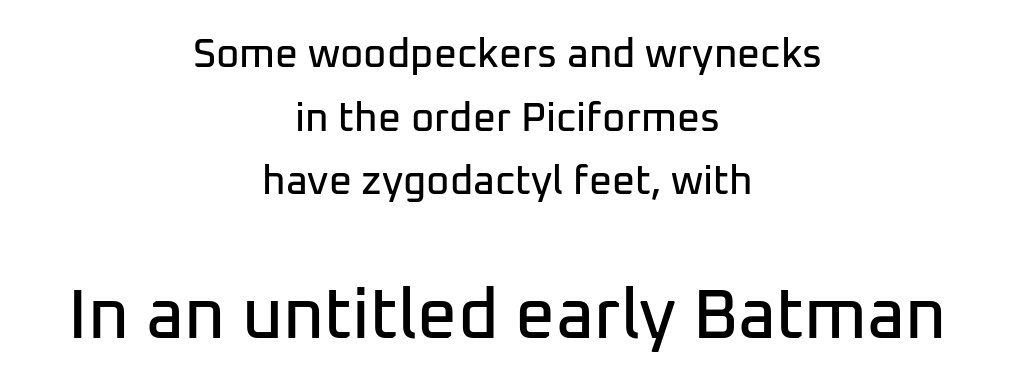
Is the lower block the larger one? Yes — the lower block carries the bigger type. Character widths vary here, with narrow letters taking less room than wide ones. Nothing sits at the stroke ends, so this counts as sans-serif. Honestly, the letter spacing is just normal — you wouldn't notice it. Leftover space on each line is divided equally before and after the words.
